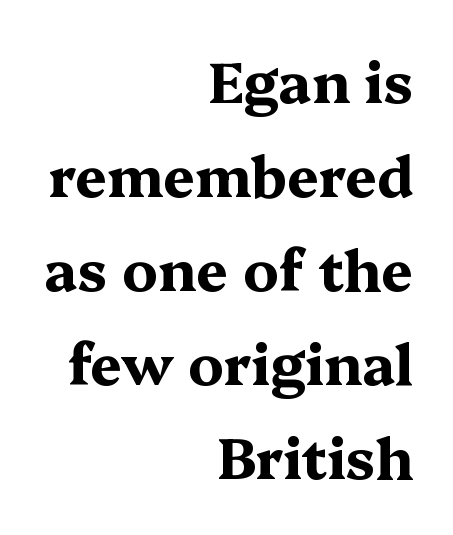
{"serif": "yes", "italic": "no", "bold": "yes", "weight": "bold", "width": "wide", "stroke_contrast": "medium", "x_height": "medium", "monospaced": "no", "underline": "no", "align": "right", "line_spacing": "normal", "line_spacing_ratio": 1.68, "letter_spacing": "normal", "letter_spacing_em": 0.0, "glyph_px": 56}
